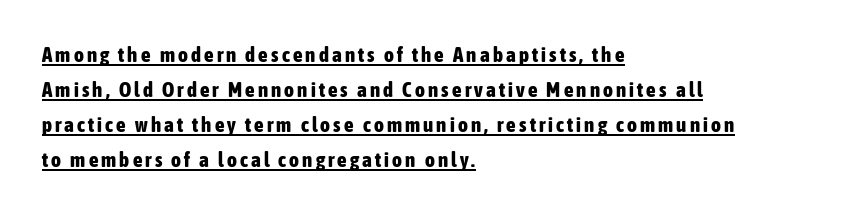
{"italic": "no", "bold": "yes", "underline": "yes", "align": "left", "line_spacing": "normal", "line_spacing_ratio": 1.66, "glyph_px": 21}
